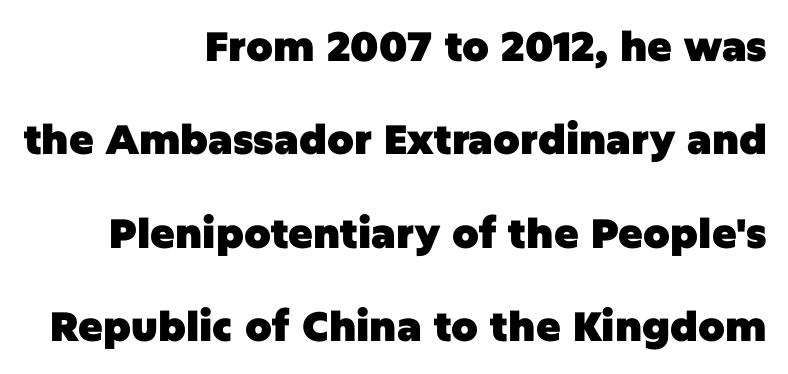
Q: Is the text bold? A: Yes.
Q: Is the text italic (slanted)? A: No, it is upright.
Q: Is the typeface a serif or a sans-serif typeface? A: Sans-serif.
Q: Is the text underlined? A: No.
Q: How is the paragraph aligned? A: Right-aligned.
Q: Is the spacing between letters normal or unusually wide? A: Normal.
Q: Is the spacing between lines tight, normal or loose? A: Loose.
Q: Width (condensed, normal, or wide)? A: Normal.
Q: Stroke contrast? A: Low.
Q: x-height? A: Large.
Q: Monospaced? A: No.
